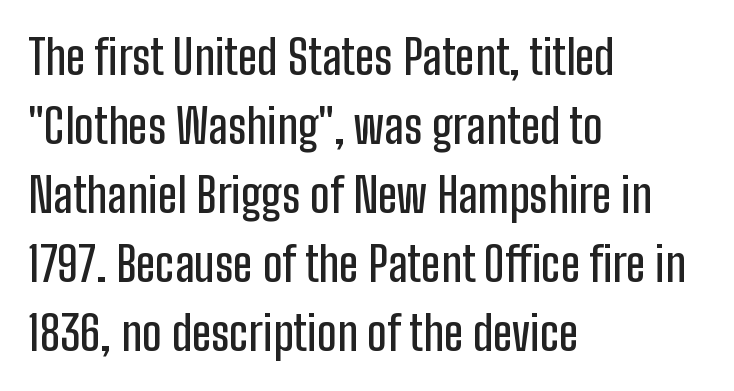
The type is set solid horizontally, with unmodified tracking. Decoration check: the copy has no underline. The space between consecutive lines is moderate. No feet cap the strokes, marking this as sans-serif type.
